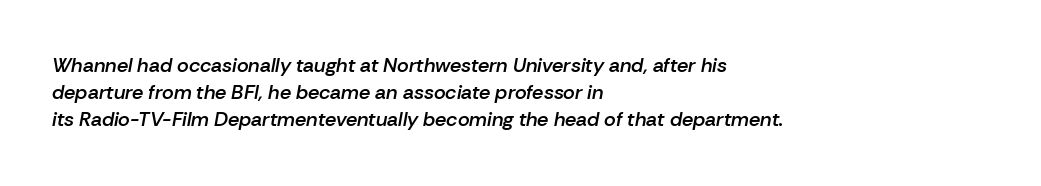
The image shows 20 px text type, italic (leaning right); set left-aligned, normal line spacing (1.36x), normal letter spacing, not underlined.
